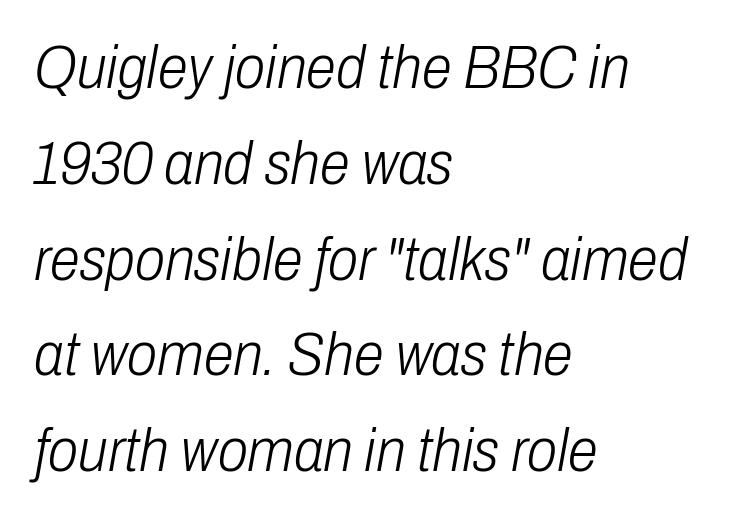
The image shows 61 px light, condensed type, italic (leaning right); set left-aligned, normal line spacing (1.57x), normal letter spacing, not underlined; low stroke contrast and a medium x-height.
